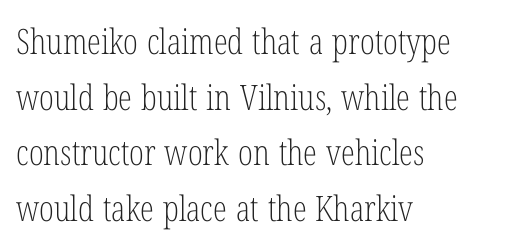
Does the copy run flush right? No — it runs flush left. No letter is thick-stroked: the sample isn't bold. No italicization has been applied; the sample stays upright. Compared with typical paragraphs, the rows here are spaced about the same. The tracking reads as untouched default to a designer's eye. The rendering shows small feet on the letterforms — a serif design.
